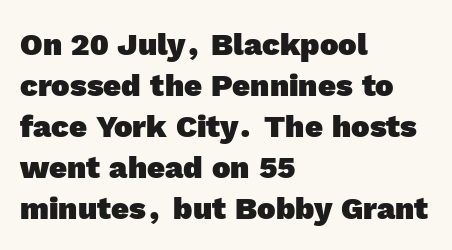
The image shows 31 px heavy sans-serif type; set left-aligned, normal line spacing (1.32x), normal letter spacing, not underlined; a medium x-height.
